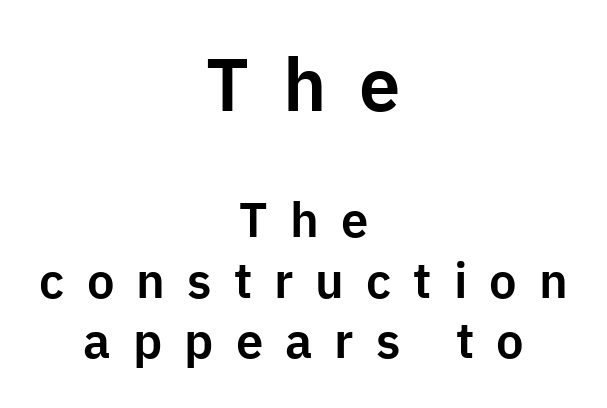
Q: Is the text italic (slanted)? A: No, it is upright.
Q: Is the typeface a serif or a sans-serif typeface? A: Sans-serif.
Q: Is the text underlined? A: No.
Q: How is the paragraph aligned? A: Centered.
Q: Is the spacing between letters normal or unusually wide? A: Unusually wide.
Q: Which block of text is set in a larger size, the first (top) or the second (bottom)? A: The first (top) one.
Q: Width (condensed, normal, or wide)? A: Normal.
Q: Stroke contrast? A: Low.
Q: x-height? A: Medium.
Q: Monospaced? A: No.
